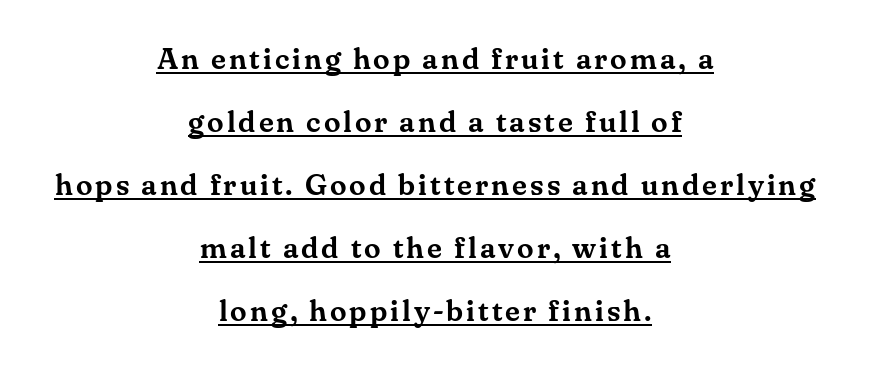
Q: Is the text italic (slanted)? A: No, it is upright.
Q: Is the typeface a serif or a sans-serif typeface? A: Serif.
Q: Is the text underlined? A: Yes.
Q: How is the paragraph aligned? A: Centered.
Q: Is the spacing between lines tight, normal or loose? A: Loose.
Q: Width (condensed, normal, or wide)? A: Normal.
Q: Stroke contrast? A: Medium.
Q: x-height? A: Small.
Q: Monospaced? A: No.
